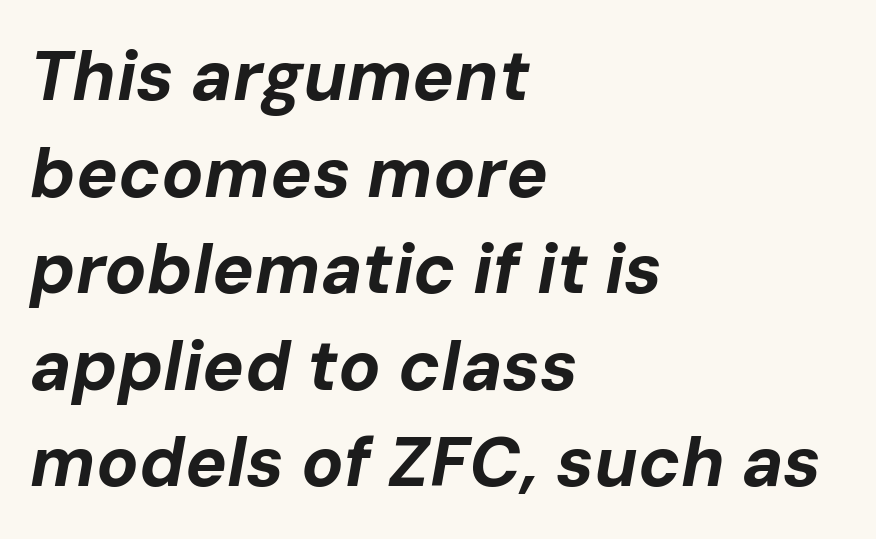
{"italic": "yes", "lean": "right", "slant_degrees": 10, "bold": "yes", "weight": "bold", "width": "normal", "stroke_contrast": "low", "x_height": "medium", "monospaced": "no", "underline": "no", "align": "left", "line_spacing": "normal", "line_spacing_ratio": 1.38, "letter_spacing": "normal", "letter_spacing_em": 0.0, "glyph_px": 70}
